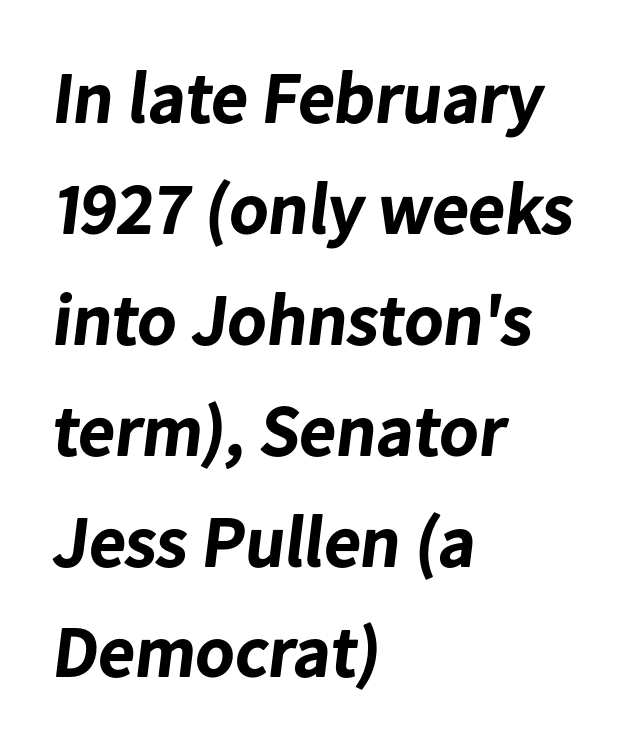
The leading is moderate, giving the passage an even texture. The zone under the glyphs is completely vacant. The designer went with a sans here, leaving each stem footless. Each letter keeps its own natural width here, so spacing adapts to shape. Inter-character spacing is left at the font's built-in metrics. Notice how the passage keeps a crisp vertical edge on the left only.
